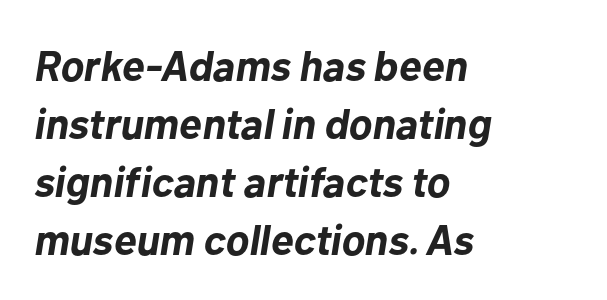
Q: Is the text bold? A: Yes.
Q: Is the text italic (slanted)? A: Yes, it leans right by about 10 degrees.
Q: Is the text underlined? A: No.
Q: How is the paragraph aligned? A: Left-aligned.
Q: Is the spacing between letters normal or unusually wide? A: Normal.
Q: Is the spacing between lines tight, normal or loose? A: Normal.
Q: Width (condensed, normal, or wide)? A: Normal.
Q: Stroke contrast? A: Low.
Q: x-height? A: Medium.
Q: Monospaced? A: No.
